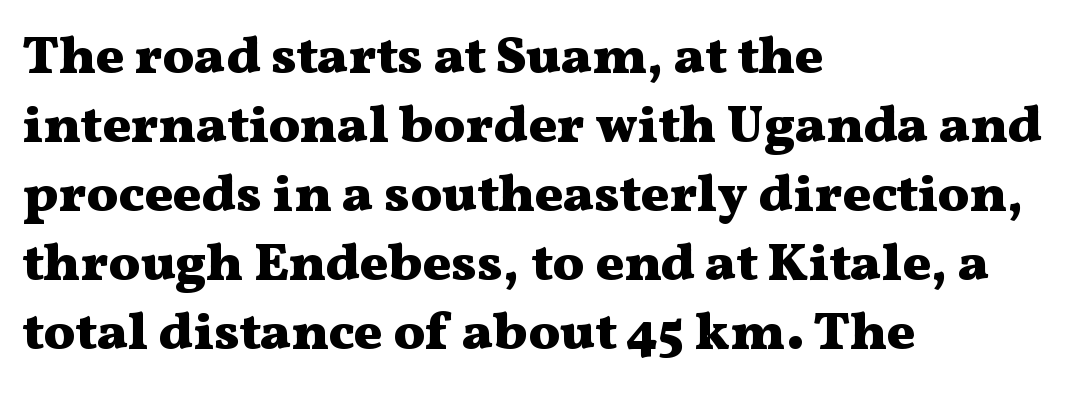
Q: Is the text bold? A: Yes.
Q: Is the text italic (slanted)? A: No, it is upright.
Q: Is the typeface a serif or a sans-serif typeface? A: Serif.
Q: Is the text underlined? A: No.
Q: How is the paragraph aligned? A: Left-aligned.
Q: Is the spacing between letters normal or unusually wide? A: Normal.
Q: Is the spacing between lines tight, normal or loose? A: Normal.
Q: Width (condensed, normal, or wide)? A: Wide.
Q: Stroke contrast? A: Medium.
Q: x-height? A: Medium.
Q: Monospaced? A: No.
